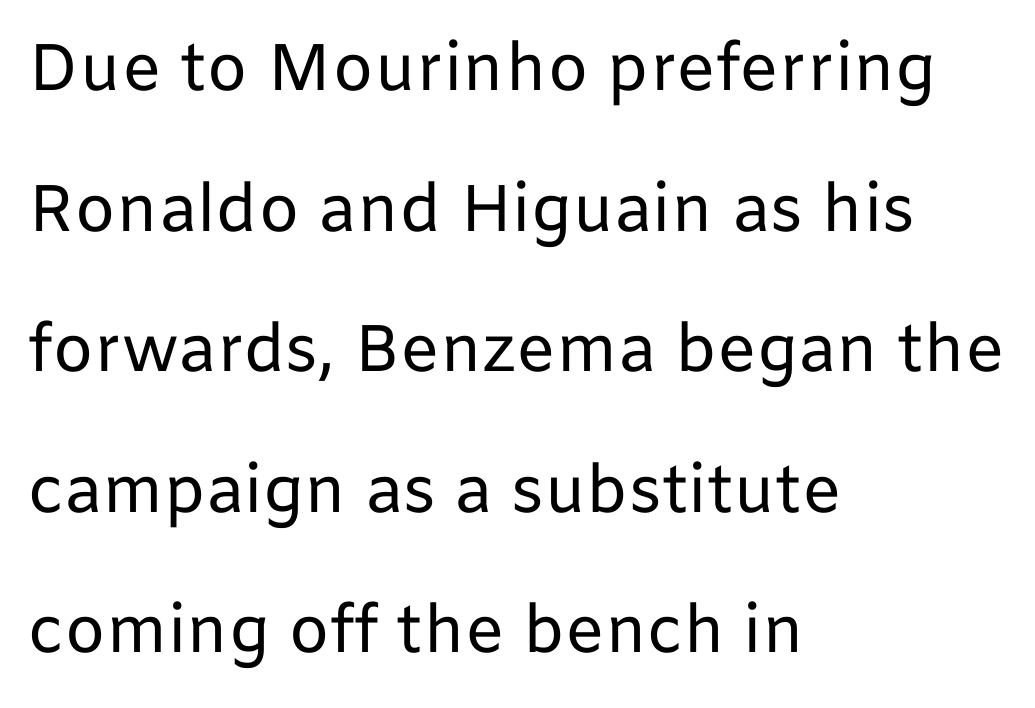
{"serif": "no", "italic": "no", "bold": "no", "weight": "regular", "width": "normal", "stroke_contrast": "low", "x_height": "medium", "monospaced": "no", "underline": "no", "align": "left", "line_spacing": "loose", "line_spacing_ratio": 2.13, "letter_spacing": "normal", "letter_spacing_em": 0.0, "glyph_px": 66}
